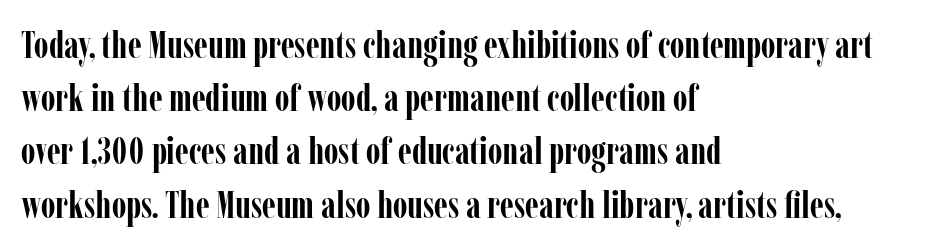
Q: Is the text bold? A: Yes.
Q: Is the text italic (slanted)? A: No, it is upright.
Q: Is the typeface a serif or a sans-serif typeface? A: Serif.
Q: Is the text underlined? A: No.
Q: How is the paragraph aligned? A: Left-aligned.
Q: Is the spacing between letters normal or unusually wide? A: Normal.
Q: Is the spacing between lines tight, normal or loose? A: Normal.
Q: Width (condensed, normal, or wide)? A: Condensed.
Q: Stroke contrast? A: Low.
Q: x-height? A: Medium.
Q: Monospaced? A: No.
